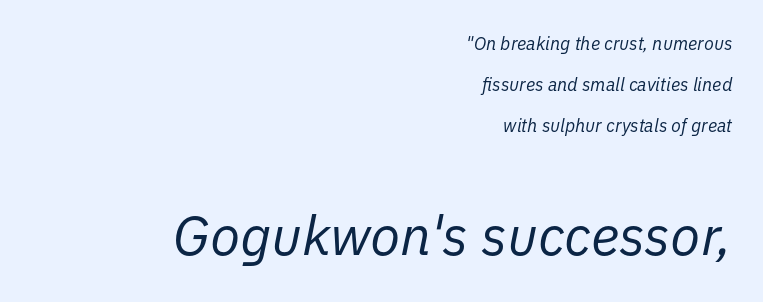
Horizontal alignment here is rightward, an uncommon choice for prose. Rows of type keep a wide berth in the vertical direction. These glyphs show unthickened strokes, regular width or finer. Bare-footed words on every line. The letters in the lower block stand taller than those in the block above. The letters advance in unequal steps, a hallmark of proportional type.
